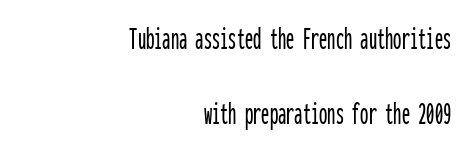
{"serif": "no", "italic": "no", "width": "condensed", "stroke_contrast": "low", "x_height": "medium", "monospaced": "yes", "underline": "no", "align": "right", "line_spacing": "loose", "line_spacing_ratio": 2.28, "letter_spacing": "normal", "letter_spacing_em": 0.0, "glyph_px": 33}
